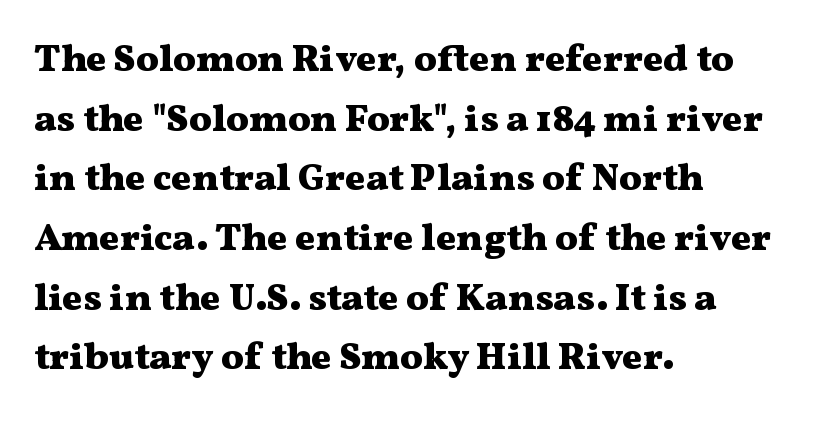
Check the space under the baseline: it is left empty. What weight is shown? A full bold with thick strokes. Small tapered or slab feet sit at the stroke ends, so this counts as serif. A normal amount of white space separates one row of letters from the next. These lines are set flush left with a ragged right edge. The tracking reads as untouched default to a designer's eye.
